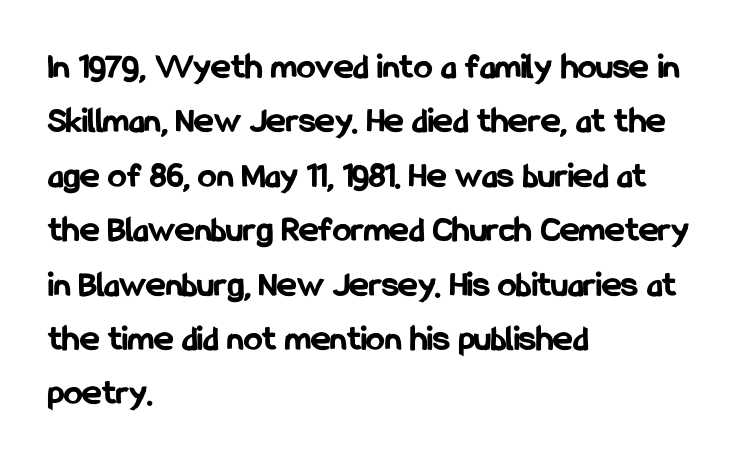
The image shows 37 px bold, condensed sans-serif type, upright; set left-aligned, normal line spacing (1.47x), normal letter spacing, not underlined; low stroke contrast and a medium x-height.
